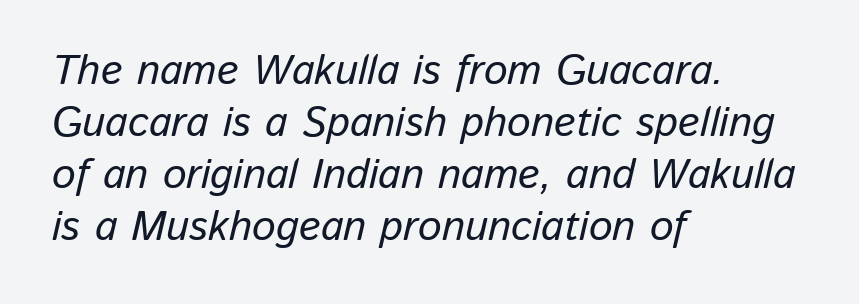
Character widths vary here, with narrow letters taking less room than wide ones. There is no visible air inserted between adjacent glyphs. Anything drawn beneath the words? Only blank space. Typeset ragged right — the left edge is the straight one. Is the type slanted? Yes — the strokes lean at a clear angle.
